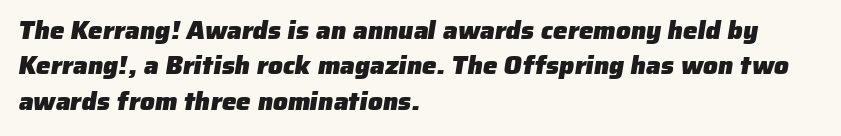
Q: Is the text bold? A: Yes.
Q: Is the text underlined? A: No.
Q: How is the paragraph aligned? A: Left-aligned.
Q: Is the spacing between letters normal or unusually wide? A: Normal.
Q: Is the spacing between lines tight, normal or loose? A: Normal.
